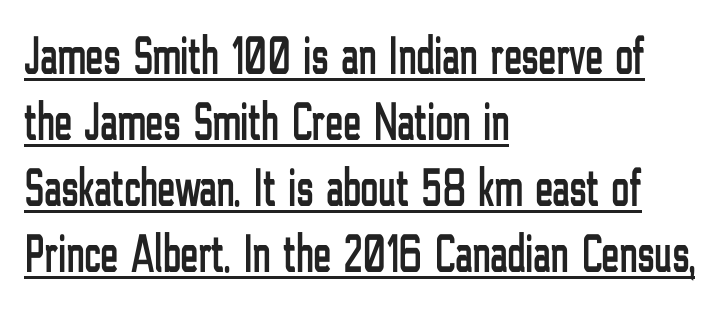
The image shows 54 px condensed sans-serif type, upright; set left-aligned, line spacing 1.22x, normal letter spacing, underlined; low stroke contrast and a medium x-height.
